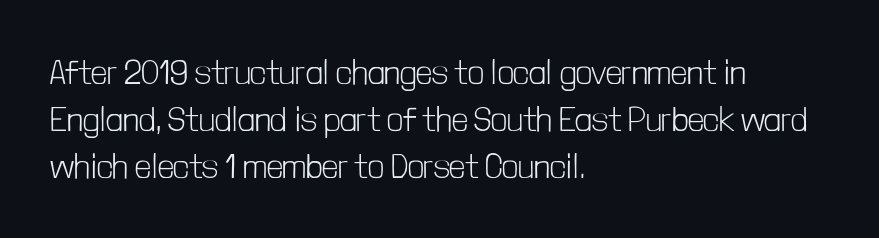
{"serif": "no", "italic": "no", "bold": "no", "weight": "light", "width": "condensed", "stroke_contrast": "low", "x_height": "medium", "monospaced": "no", "underline": "no", "align": "left", "line_spacing": "normal", "line_spacing_ratio": 1.35, "letter_spacing": "normal", "letter_spacing_em": 0.0, "glyph_px": 35}
